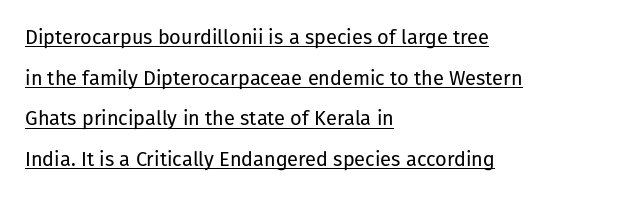
The paragraph has a hard left edge and a soft right edge. Leading is clearly above the norm, producing a sparse column. The type is set solid horizontally, with unmodified tracking. Bold? No — there's no thickening of the strokes.
